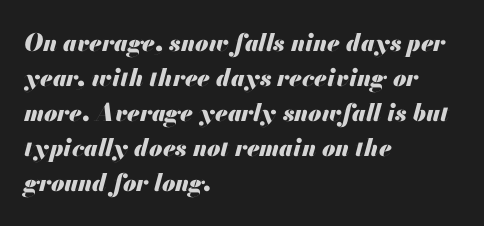
{"italic": "yes", "lean": "right", "slant_degrees": 13, "bold": "yes", "underline": "no", "align": "left", "line_spacing": "normal", "line_spacing_ratio": 1.46, "letter_spacing": "normal", "letter_spacing_em": 0.0, "glyph_px": 24}
